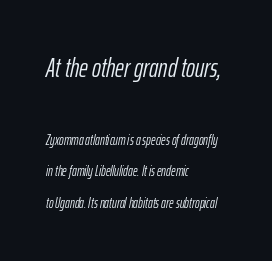
Q: Is the text bold? A: No.
Q: Is the text italic (slanted)? A: Yes, it leans right by about 12 degrees.
Q: Is the text underlined? A: No.
Q: How is the paragraph aligned? A: Left-aligned.
Q: Is the spacing between letters normal or unusually wide? A: Normal.
Q: Is the spacing between lines tight, normal or loose? A: Loose.
Q: Which block of text is set in a larger size, the first (top) or the second (bottom)? A: The first (top) one.
